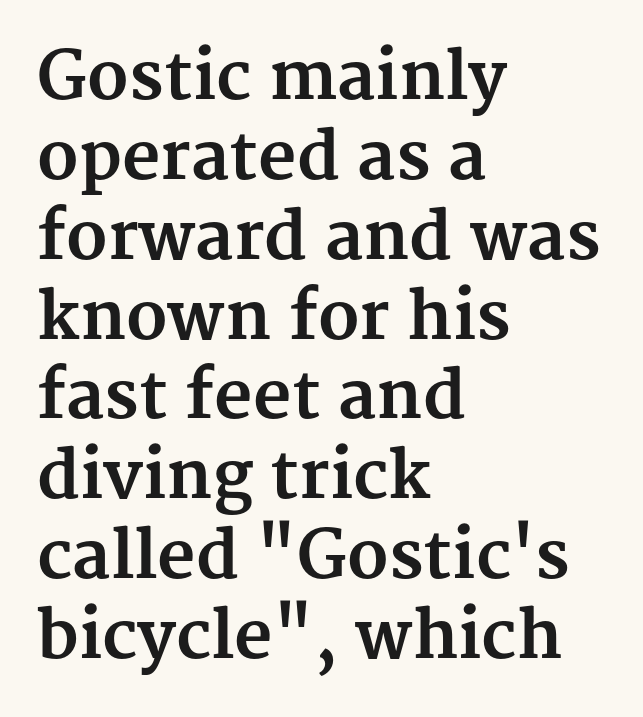
I'd describe the lettering as bold — thick and assertive. Spacing verdict: proportional, widths tailored to each character. Observe the serifs anchoring each vertical stroke in this sample. How are the letters spaced? Ordinarily, with no added tracking.
